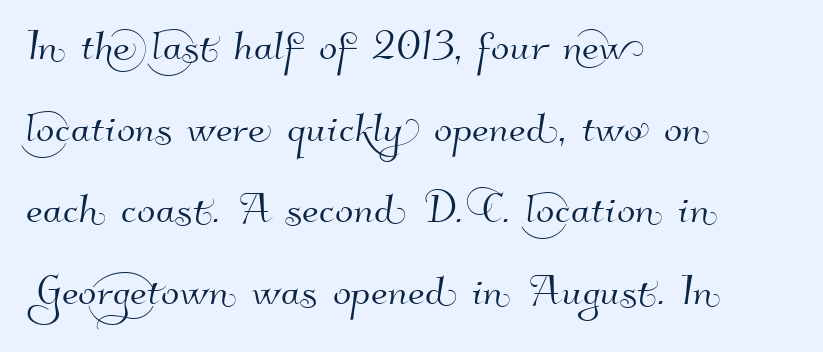
Proportional: the letters do not fall into vertical columns. The passage shown has conventional tracking throughout. Reading down the block, your eye returns to a fixed left position each line. Note: no serifs on the glyphs. Interline gaps are of average width in this sample.
